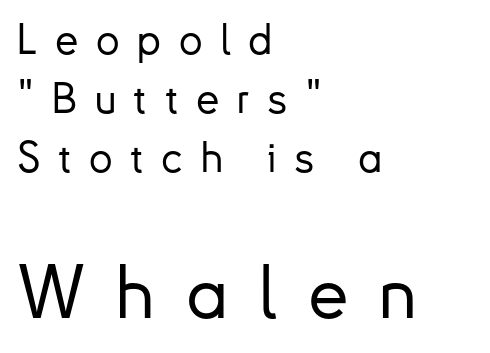
{"serif": "no", "italic": "no", "width": "normal", "stroke_contrast": "low", "x_height": "small", "monospaced": "no", "underline": "no", "align": "left", "line_spacing": "normal", "line_spacing_ratio": 1.41, "letter_spacing": "wide", "letter_spacing_em": 0.42, "larger_block": "second", "size_ratio": 1.74, "glyph_px": 73}
